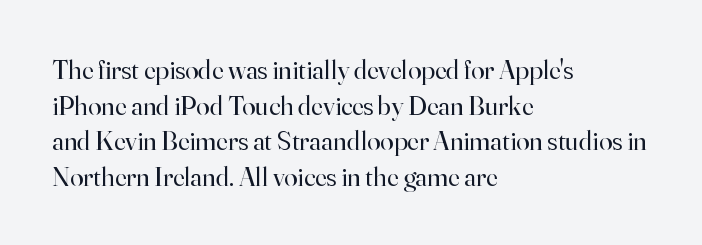
The image shows 27 px text type, upright; set left-aligned, normal line spacing (1.32x), normal letter spacing, not underlined.
